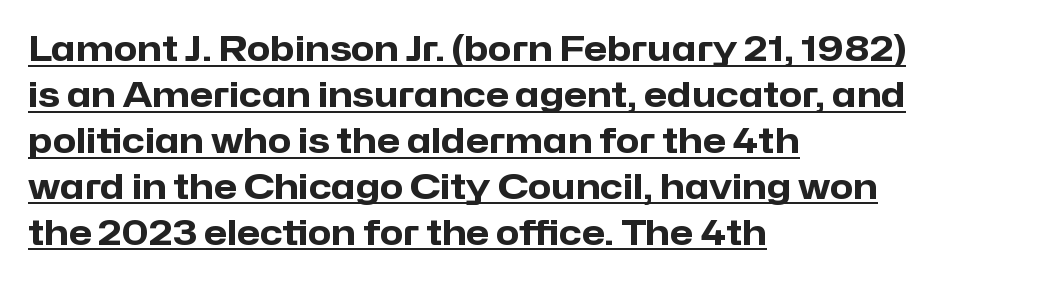
The image shows 34 px heavy sans-serif type, upright; set left-aligned, normal line spacing (1.35x), normal letter spacing, underlined; low stroke contrast and a medium x-height.
